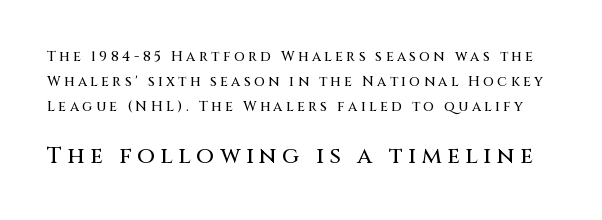
This is the regular roman posture of the typeface. Lines of text with bare space underneath. The more generous point size was reserved for the lower chunk. Students, note that the glyphs here are deliberately spaced far apart.
